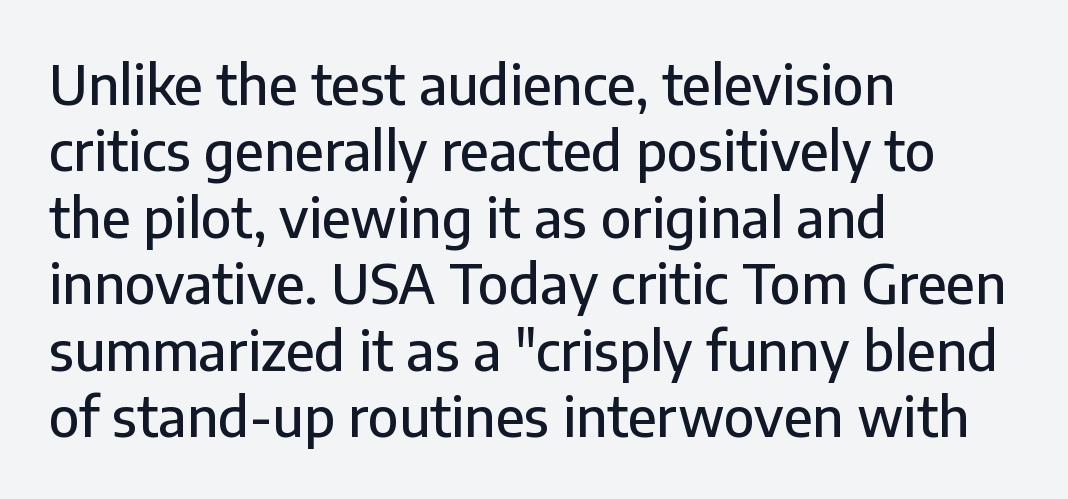
Q: Is the text italic (slanted)? A: No, it is upright.
Q: Is the typeface a serif or a sans-serif typeface? A: Sans-serif.
Q: Is the text underlined? A: No.
Q: How is the paragraph aligned? A: Left-aligned.
Q: Is the spacing between letters normal or unusually wide? A: Normal.
Q: Width (condensed, normal, or wide)? A: Normal.
Q: Stroke contrast? A: Low.
Q: x-height? A: Medium.
Q: Monospaced? A: No.
